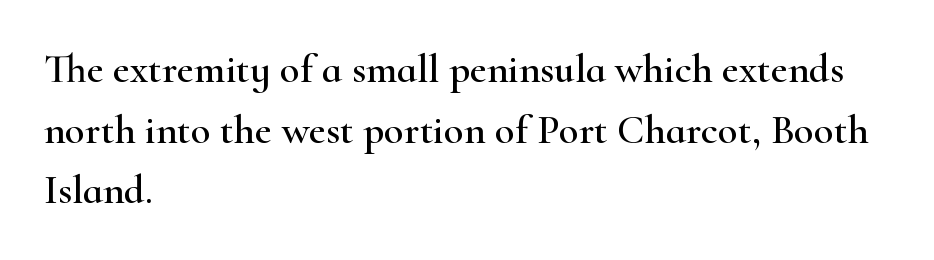
The image shows 41 px wide serif type, upright; set left-aligned, normal line spacing (1.48x), normal letter spacing, not underlined; high stroke contrast and a small x-height.
